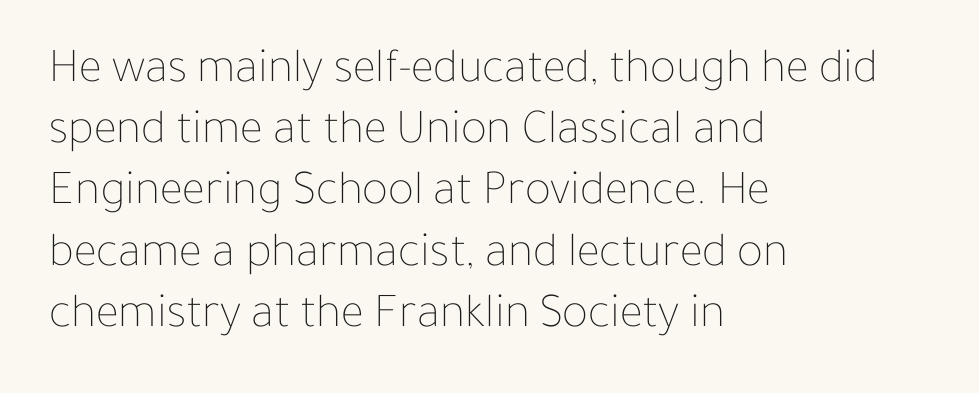
{"italic": "no", "bold": "no", "weight": "thin", "width": "normal", "stroke_contrast": "low", "x_height": "medium", "monospaced": "no", "underline": "no", "align": "left", "line_spacing": "normal", "line_spacing_ratio": 1.25, "letter_spacing": "normal", "letter_spacing_em": 0.0, "glyph_px": 49}
